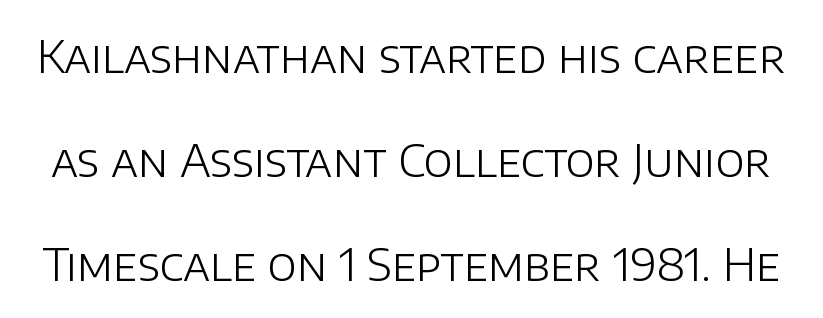
The rendering uses natural spacing where letterforms have individual widths. Weight class: somewhere from thin through regular. Upright lettering throughout. How would I describe the line gaps? Wide and relaxed. Does the type have serifs? No, each stem ends abruptly.
